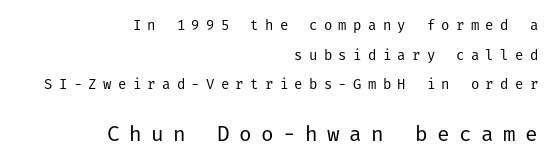
If you drew a line through each stem, it would be perfectly vertical. The line-height multiplier appears high, well above default. The lower block of text is set noticeably larger than the block above it. These glyphs show unthickened strokes, regular width or finer.
